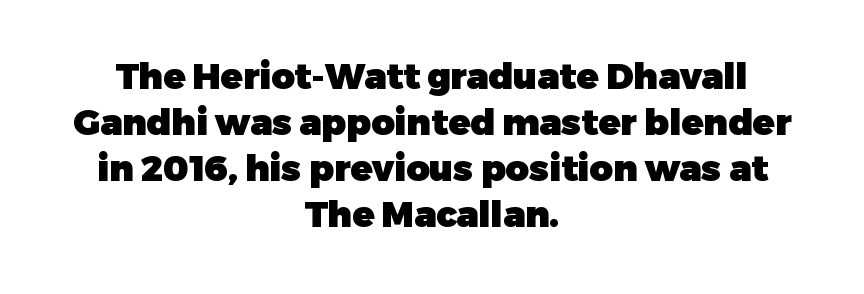
No extra tracking has been applied to these lines. The passage shown is typeset with a sans-serif family. Line spacing here is normal. Glance below the letters and you will spot only blank space. Emphasis by weight is at full strength: bold.
